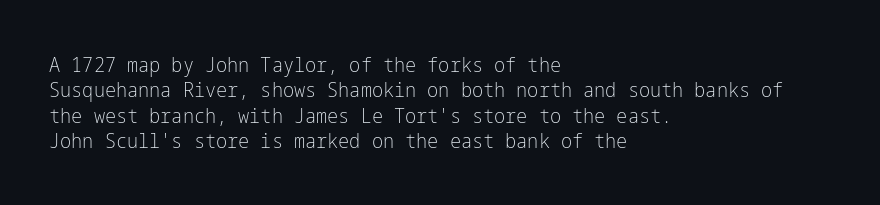
Q: Is the text bold? A: No.
Q: Is the text italic (slanted)? A: No, it is upright.
Q: Is the text underlined? A: No.
Q: How is the paragraph aligned? A: Left-aligned.
Q: Is the spacing between letters normal or unusually wide? A: Normal.
